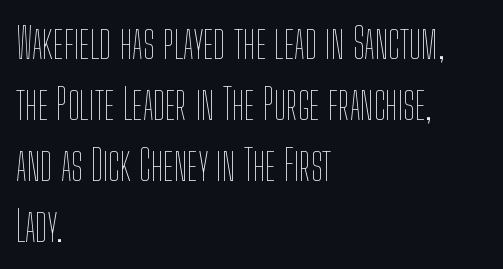
The type sits square on the baseline with zero lean. A typesetter would call this zero additional tracking. Descenders hang freely into open space. Notice how descenders clear the ascenders below comfortably — that's standard leading. The characters are drawn with everyday or finer stroke widths. Line starts are locked; line ends wander.
